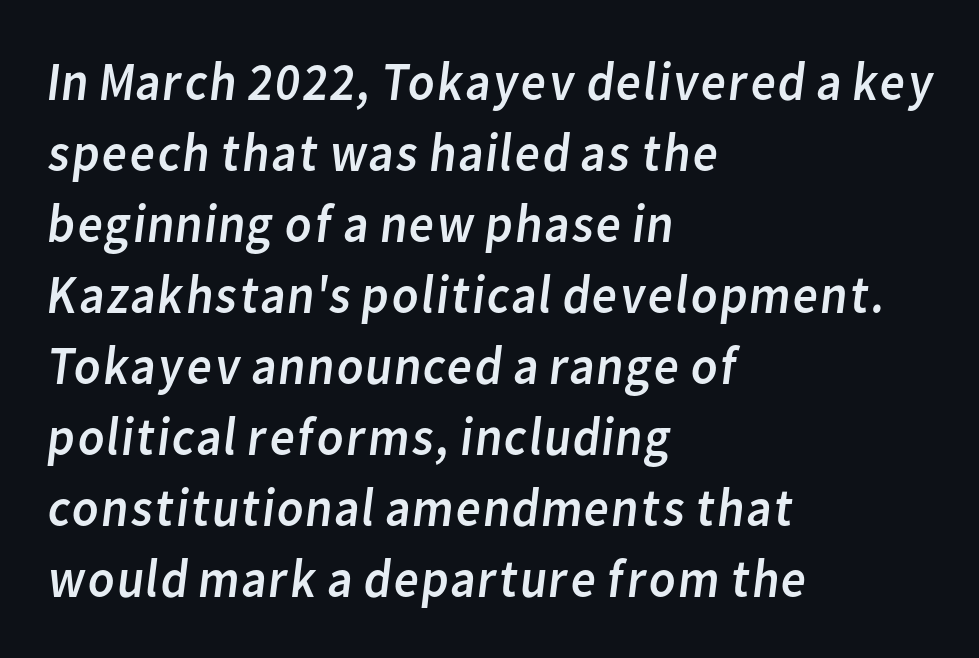
Q: Is the text bold? A: No.
Q: Is the typeface a serif or a sans-serif typeface? A: Sans-serif.
Q: Is the text underlined? A: No.
Q: How is the paragraph aligned? A: Left-aligned.
Q: Is the spacing between letters normal or unusually wide? A: Normal.
Q: Is the spacing between lines tight, normal or loose? A: Normal.
Q: Width (condensed, normal, or wide)? A: Normal.
Q: Stroke contrast? A: Low.
Q: x-height? A: Medium.
Q: Monospaced? A: No.
